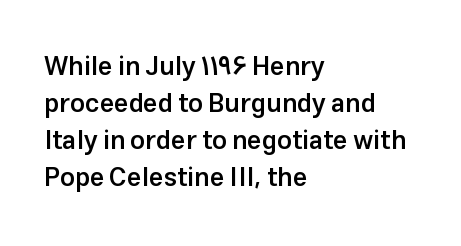
{"italic": "no", "bold": "semi", "underline": "no", "align": "left", "line_spacing": "normal", "line_spacing_ratio": 1.42, "letter_spacing": "normal", "letter_spacing_em": 0.0, "glyph_px": 26}
